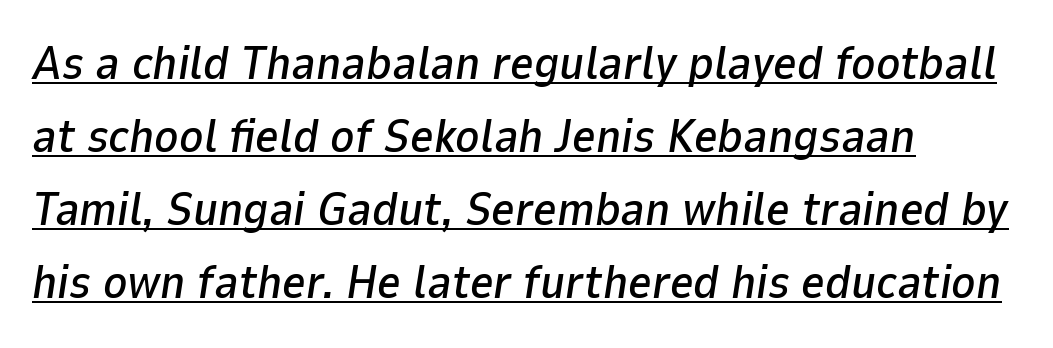
Check the space under the baseline: a stroke is drawn there. Baseline-to-baseline distance is the conventional proportion of letter height. Looks like regular typesetting: each glyph gets only the width it needs. The letters are slanted; this is an italic face. If you drew a ruler down the left edge, every line would touch it.
